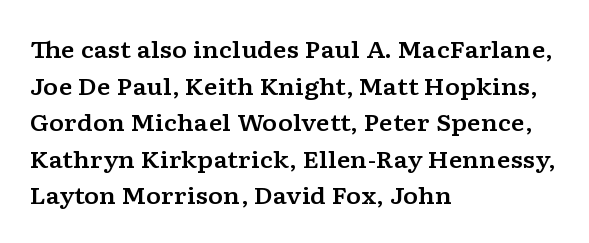
Rendered with straight, roman letterforms. Notice how the passage keeps a crisp vertical edge on the left only. A typesetter would call this leading conventional body-copy spacing. Is the letter spacing exaggerated? No — it looks like the ordinary default.
